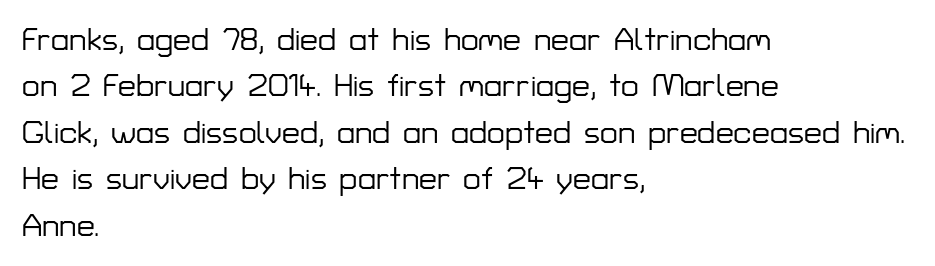
These lines keep a tight, regular rhythm from letter to letter. Rows of type keep a routine distance in the vertical direction. This sample has the flowing, uneven cadence of proportional lettering. The typography opts for an upright posture over an oblique one.
